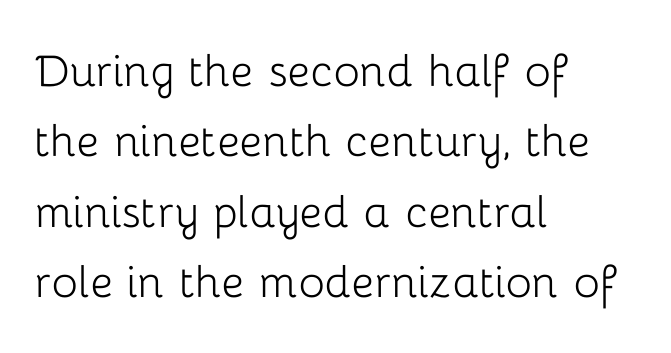
{"serif": "no", "italic": "no", "bold": "no", "weight": "light", "width": "normal", "stroke_contrast": "low", "x_height": "medium", "monospaced": "no", "underline": "no", "align": "left", "line_spacing": "normal", "line_spacing_ratio": 1.28, "letter_spacing": "normal", "letter_spacing_em": 0.0, "glyph_px": 55}
